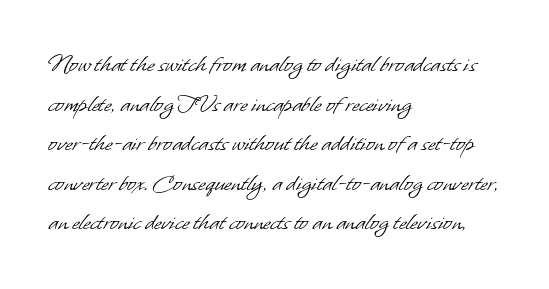
Teacher's note: observe the even left margin — that is flush-left alignment. The glyphs are unaccompanied by any horizontal stroke below them. The line texture is even and compact thanks to regular tracking. Horizontal bands of white between lines are of average thickness. Is this a heavy cut? Hardly; it is regular or lighter.
